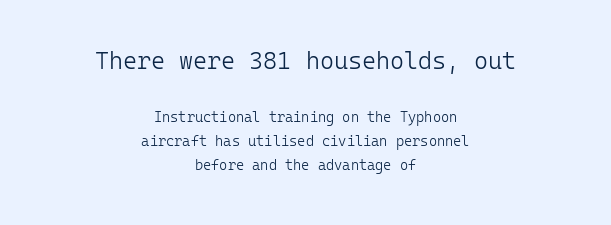
{"italic": "no", "bold": "no", "underline": "no", "align": "center", "line_spacing_ratio": 1.73, "letter_spacing": "normal", "letter_spacing_em": 0.0, "larger_block": "first", "size_ratio": 1.71, "glyph_px": 24}
